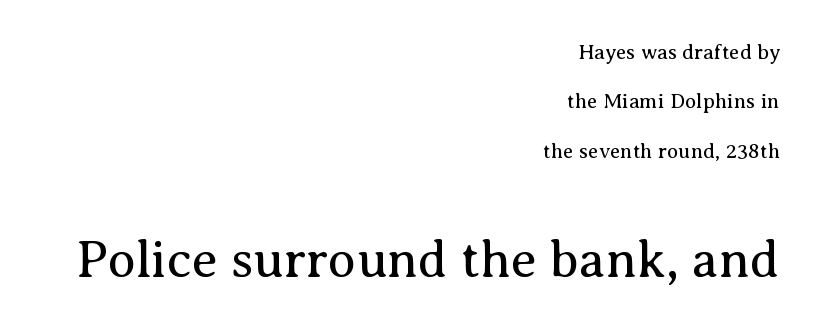
The image shows 52 px regular-weight serif type, upright; set right-aligned, loose line spacing (2.35x), normal letter spacing, not underlined; the second (bottom) block is 2.48x larger; medium stroke contrast and a medium x-height.
